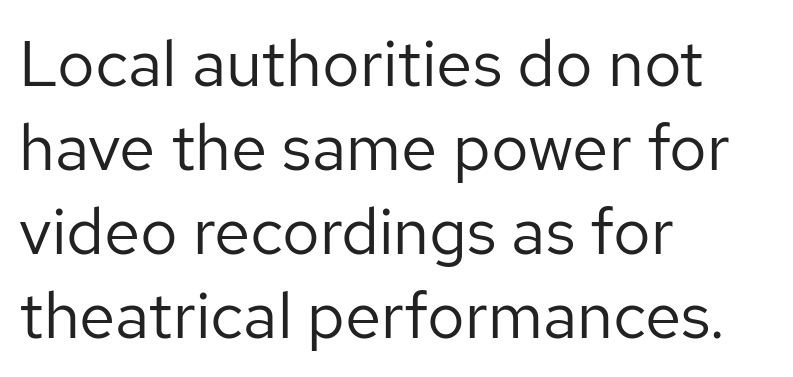
Baseline-to-baseline distance is the conventional proportion of letter height. Leftover space on each line is placed entirely after the last word. If you drew a line through each stem, it would be perfectly vertical. Descender tails drop into unmarked territory. Is this a sans? Yes — the strokes have no serifs. Proportional: the letters do not fall into vertical columns.
